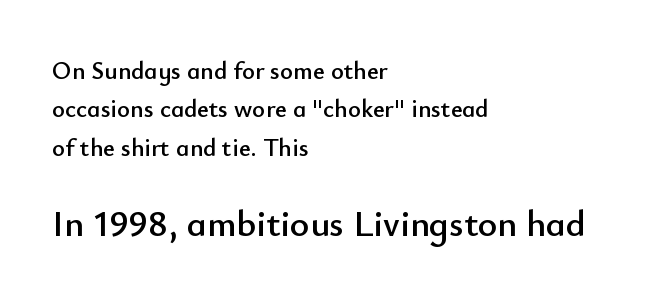
Type without underlining. Larger block? The one below; the one above is distinctly smaller. Nothing unusual about the tracking: characters are spaced as the font intends. Vertically, the passage feels balanced, rows spaced as you'd expect. Classification — sans serif. Notice how the stems are strictly vertical — no italics here.
